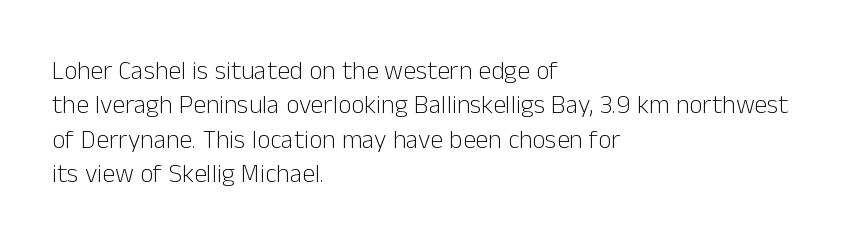
Leftover space on each line is placed entirely after the last word. Notice how the stems are strictly vertical — no italics here. The rendering uses a moderate line-height, typical for paragraphs. Underlining? Definitely not there. A light-to-regular cut is what we see here.
